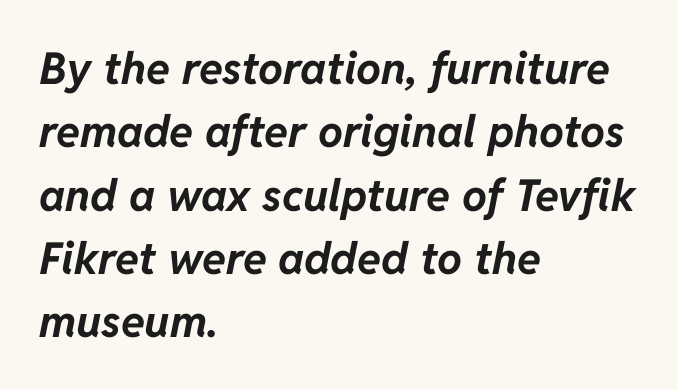
{"italic": "yes", "lean": "right", "slant_degrees": 11, "bold": "yes", "weight": "bold", "width": "normal", "stroke_contrast": "low", "x_height": "medium", "monospaced": "no", "underline": "no", "align": "left", "line_spacing": "normal", "line_spacing_ratio": 1.44, "letter_spacing": "normal", "letter_spacing_em": 0.0, "glyph_px": 44}
